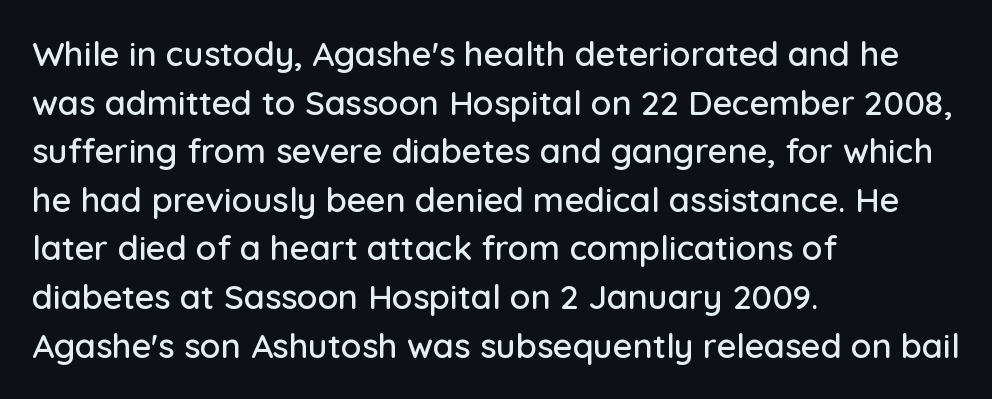
The image shows 34 px sans-serif type, upright; set left-aligned, normal line spacing (1.43x), normal letter spacing, not underlined; low stroke contrast and a medium x-height.
